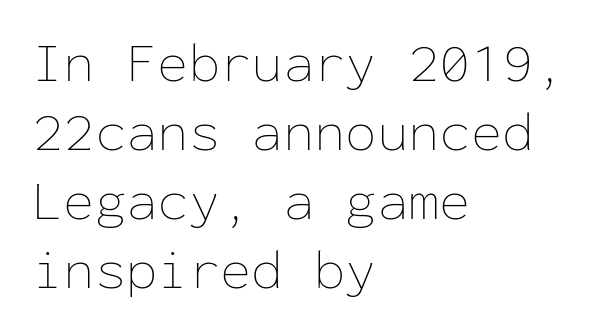
The image shows 57 px thin type, upright, monospaced; set left-aligned, line spacing 1.21x, normal letter spacing, not underlined; low stroke contrast and a medium x-height.
